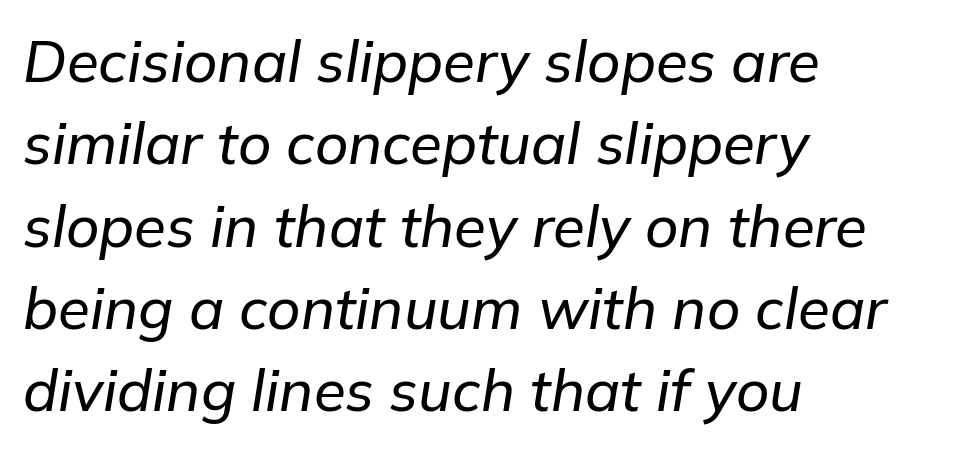
{"italic": "yes", "lean": "right", "slant_degrees": 9, "width": "normal", "stroke_contrast": "low", "x_height": "medium", "monospaced": "no", "underline": "no", "align": "left", "line_spacing": "normal", "line_spacing_ratio": 1.42, "letter_spacing": "normal", "letter_spacing_em": 0.0, "glyph_px": 58}
